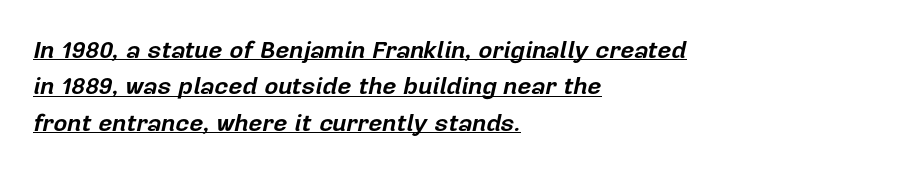
{"italic": "yes", "lean": "right", "slant_degrees": 12, "bold": "yes", "underline": "yes", "align": "left", "line_spacing": "normal", "line_spacing_ratio": 1.52, "letter_spacing": "normal", "letter_spacing_em": 0.0, "glyph_px": 24}
